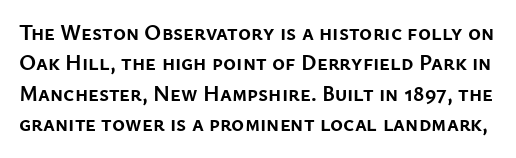
The image shows 22 px bold type, upright; set normal line spacing (1.38x), normal letter spacing, not underlined.
